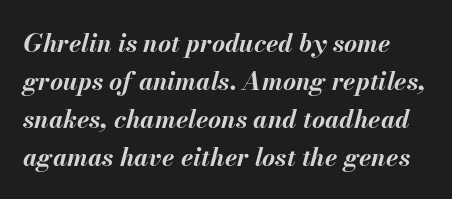
Q: Is the text bold? A: Yes.
Q: Is the text italic (slanted)? A: Yes, it leans right by about 13 degrees.
Q: Is the text underlined? A: No.
Q: Is the spacing between letters normal or unusually wide? A: Normal.
Q: Is the spacing between lines tight, normal or loose? A: Normal.
